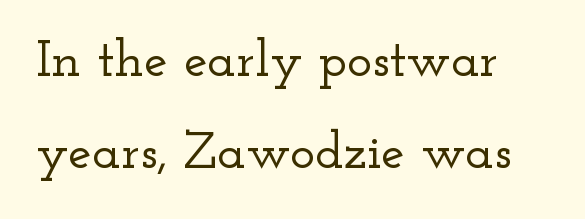
{"serif": "yes", "italic": "no", "width": "wide", "stroke_contrast": "low", "x_height": "small", "monospaced": "no", "underline": "no", "line_spacing_ratio": 1.74, "letter_spacing": "normal", "letter_spacing_em": 0.0, "glyph_px": 53}
